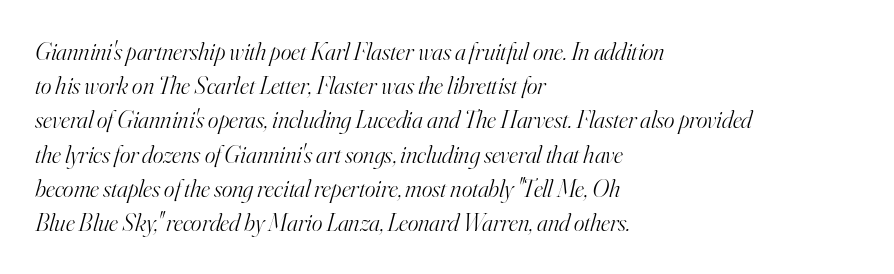
Layout note: lines flush left. Decoration check: the copy has no underline. The characters are drawn with everyday or finer stroke widths. Inter-character spacing is left at the font's built-in metrics. You can tell it's italic because the verticals aren't actually vertical. The designer left line spacing at the default.
